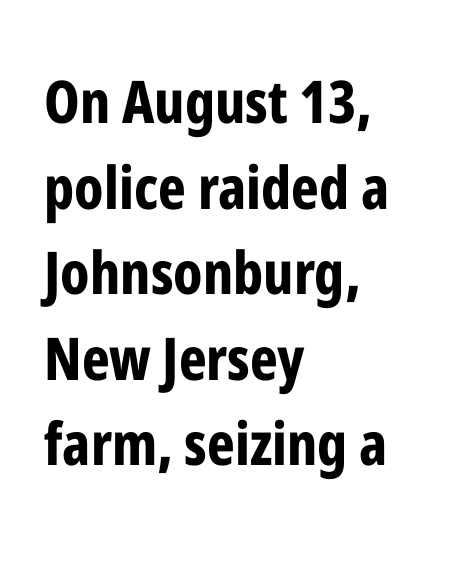
Q: Is the text bold? A: Yes.
Q: Is the text italic (slanted)? A: No, it is upright.
Q: Is the typeface a serif or a sans-serif typeface? A: Sans-serif.
Q: Is the text underlined? A: No.
Q: How is the paragraph aligned? A: Left-aligned.
Q: Is the spacing between letters normal or unusually wide? A: Normal.
Q: Is the spacing between lines tight, normal or loose? A: Normal.
Q: Width (condensed, normal, or wide)? A: Condensed.
Q: Stroke contrast? A: Low.
Q: x-height? A: Medium.
Q: Monospaced? A: No.
